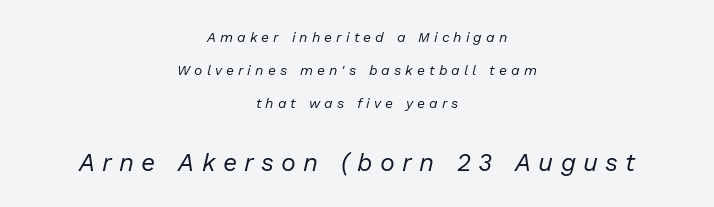
Q: Is the text bold? A: No.
Q: Is the text italic (slanted)? A: Yes, it leans right by about 13 degrees.
Q: Is the text underlined? A: No.
Q: How is the paragraph aligned? A: Centered.
Q: Is the spacing between letters normal or unusually wide? A: Unusually wide.
Q: Is the spacing between lines tight, normal or loose? A: Loose.
Q: Which block of text is set in a larger size, the first (top) or the second (bottom)? A: The second (bottom) one.
